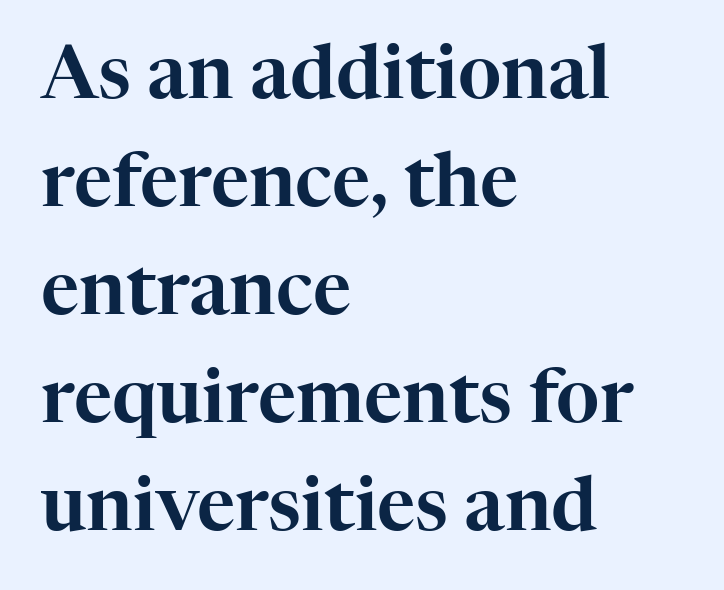
Q: Is the text italic (slanted)? A: No, it is upright.
Q: Is the typeface a serif or a sans-serif typeface? A: Serif.
Q: Is the text underlined? A: No.
Q: How is the paragraph aligned? A: Left-aligned.
Q: Is the spacing between letters normal or unusually wide? A: Normal.
Q: Is the spacing between lines tight, normal or loose? A: Normal.
Q: Width (condensed, normal, or wide)? A: Normal.
Q: Stroke contrast? A: High.
Q: x-height? A: Medium.
Q: Monospaced? A: No.
